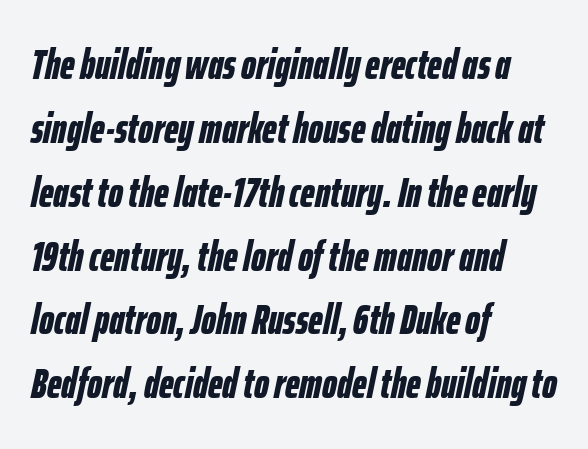
Pretty heavy lettering here — definitely bold. Students, observe: this is what conventionally led text looks like. Beneath every word, the page is bare. The type is set solid horizontally, with unmodified tracking. Looking at the ascenders, they clearly lean.
